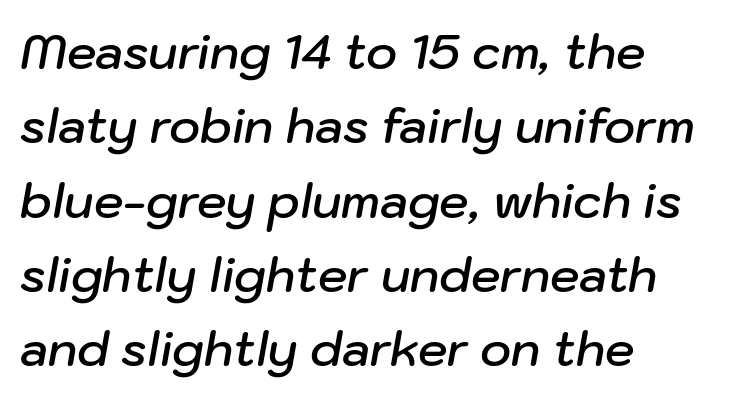
The image shows 47 px semibold type, italic (leaning right); set left-aligned, normal line spacing (1.58x), normal letter spacing, not underlined; low stroke contrast and a medium x-height.
